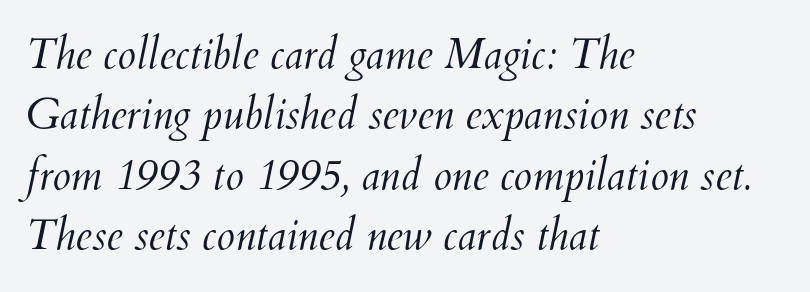
The image shows 42 px light type, italic (leaning right); set left-aligned, normal line spacing (1.44x), normal letter spacing, not underlined; medium stroke contrast and a small x-height.
